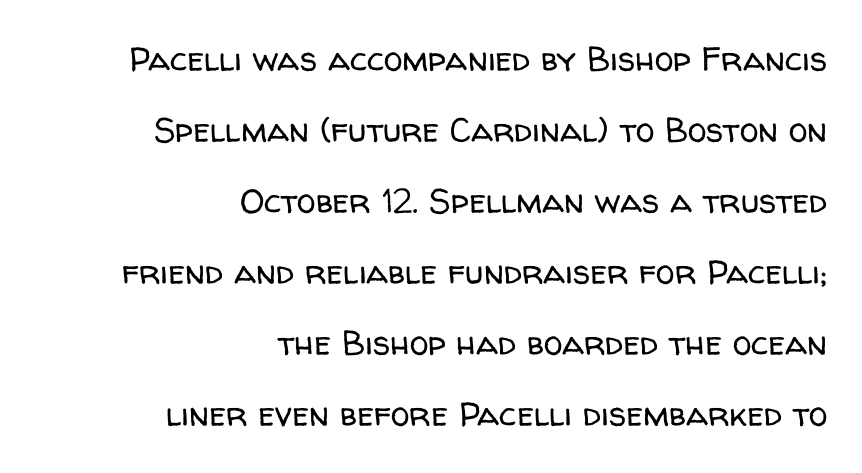
The image shows 34 px regular-weight sans-serif type, upright; set right-aligned, loose line spacing (2.09x), normal letter spacing, not underlined; low stroke contrast and a medium x-height.
